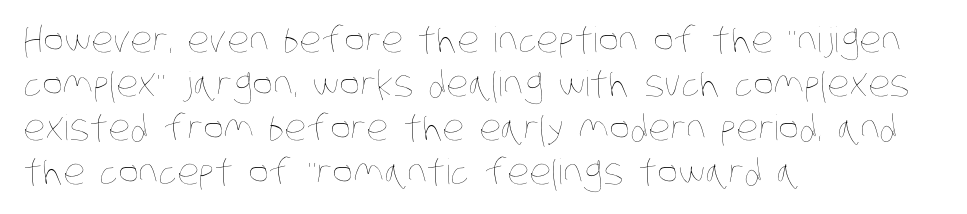
{"bold": "no", "weight": "thin", "width": "condensed", "stroke_contrast": "low", "x_height": "large", "monospaced": "no", "underline": "no", "align": "left", "line_spacing": "normal", "line_spacing_ratio": 1.26, "letter_spacing": "normal", "letter_spacing_em": 0.0, "glyph_px": 35}
